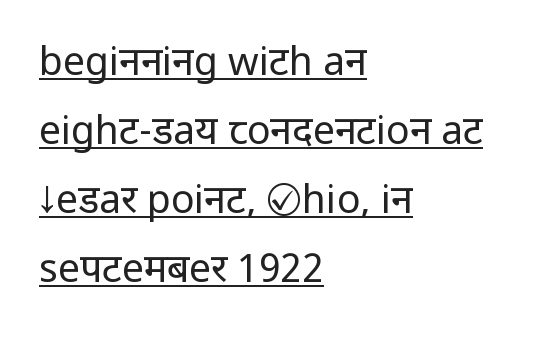
A continuous stroke trails under the words, as in a hyperlink. The ragged edge is on the right, which tells us the setting is flush left. Is the type heavy? It reads as light-to-regular instead. You can tell from the bare stems that sans-serif type was used. The letters stand straight up with perfectly vertical stems. The horizontal fit of the characters is conventional and even.
